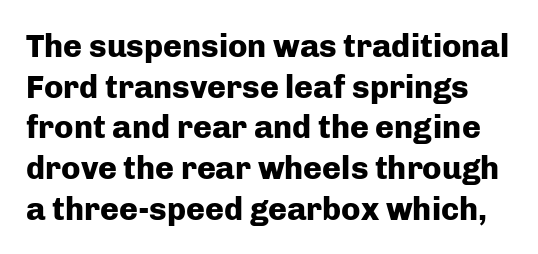
Q: Is the text bold? A: Yes.
Q: Is the text italic (slanted)? A: No, it is upright.
Q: Is the typeface a serif or a sans-serif typeface? A: Sans-serif.
Q: Is the text underlined? A: No.
Q: Is the spacing between letters normal or unusually wide? A: Normal.
Q: Is the spacing between lines tight, normal or loose? A: Normal.
Q: Width (condensed, normal, or wide)? A: Normal.
Q: Stroke contrast? A: Low.
Q: x-height? A: Medium.
Q: Monospaced? A: No.
